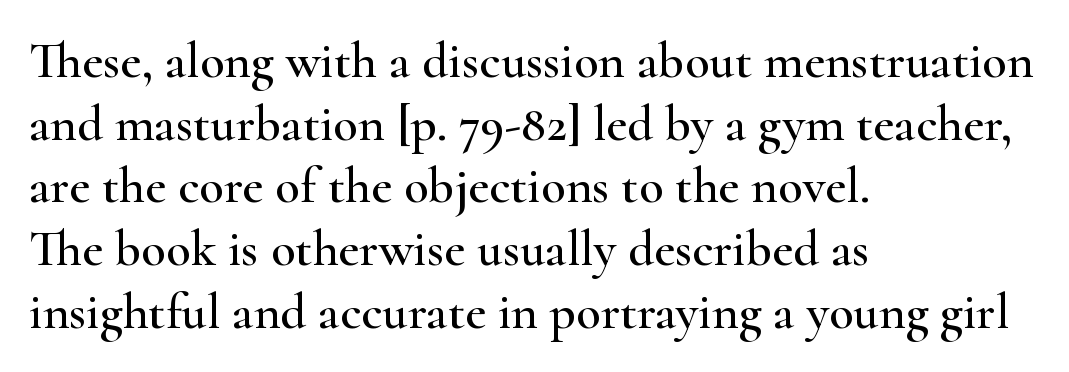
{"serif": "yes", "italic": "no", "width": "wide", "stroke_contrast": "high", "x_height": "small", "monospaced": "no", "underline": "no", "align": "left", "line_spacing_ratio": 1.23, "letter_spacing": "normal", "letter_spacing_em": 0.0, "glyph_px": 51}
